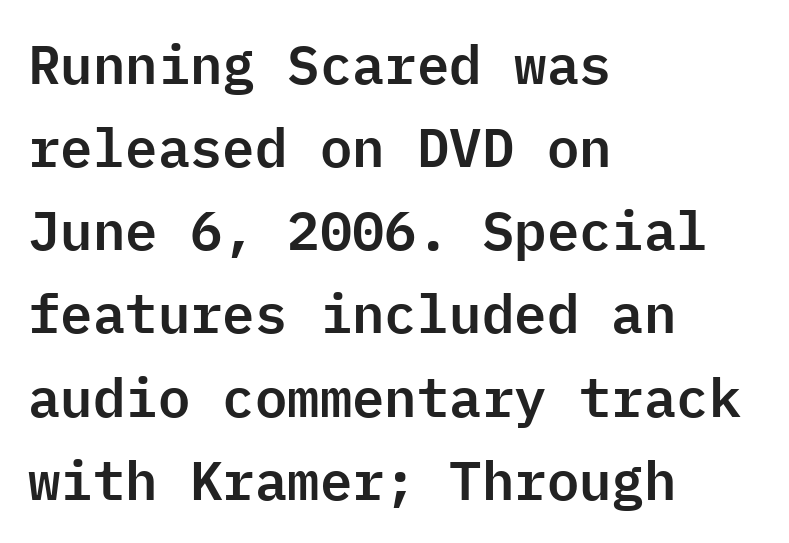
Q: Is the text italic (slanted)? A: No, it is upright.
Q: Is the typeface a serif or a sans-serif typeface? A: Sans-serif.
Q: Is the text underlined? A: No.
Q: How is the paragraph aligned? A: Left-aligned.
Q: Is the spacing between letters normal or unusually wide? A: Normal.
Q: Is the spacing between lines tight, normal or loose? A: Normal.
Q: Width (condensed, normal, or wide)? A: Normal.
Q: Stroke contrast? A: Low.
Q: x-height? A: Medium.
Q: Monospaced? A: Yes.
